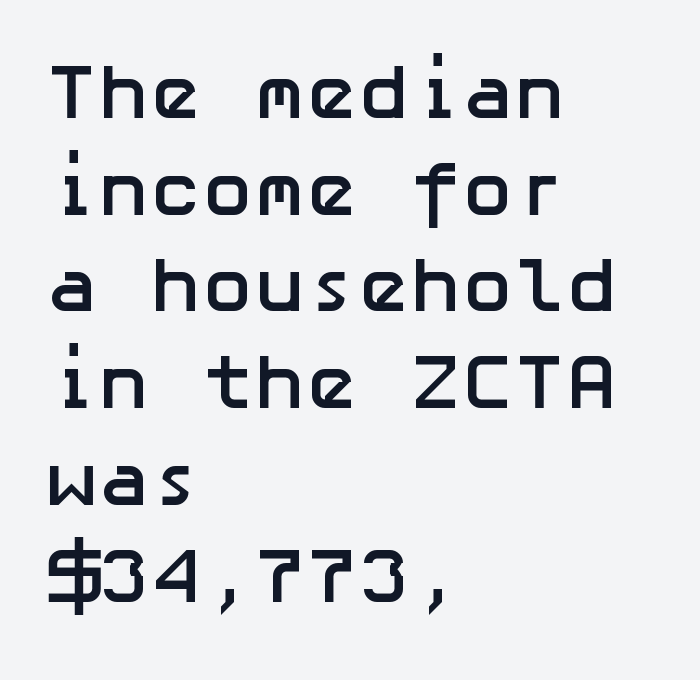
Lines of text with bare space underneath. Does the copy run flush right? No — it runs flush left. If you drew a line through each stem, it would be perfectly vertical. Plenty of ink on the page — the face is bold. The passage shown has conventional tracking throughout. Type style note: lacks serifs.
